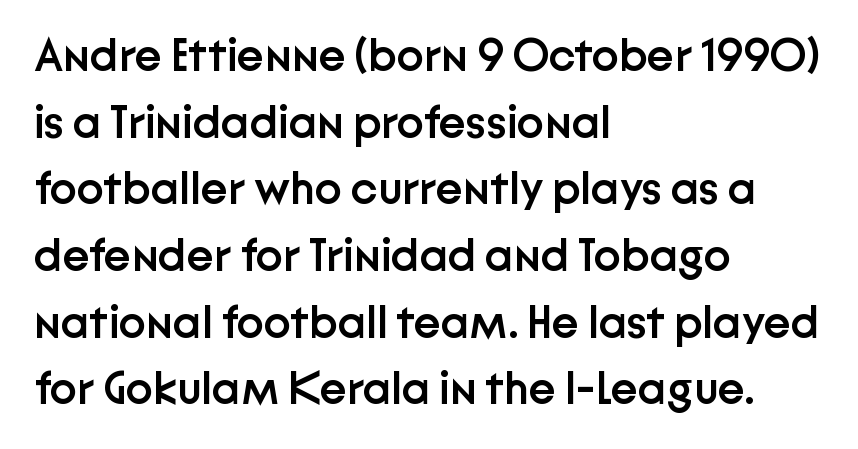
{"serif": "no", "italic": "no", "bold": "semi", "weight": "semibold", "width": "normal", "stroke_contrast": "low", "x_height": "medium", "monospaced": "no", "underline": "no", "align": "left", "line_spacing": "normal", "line_spacing_ratio": 1.45, "letter_spacing": "normal", "letter_spacing_em": 0.0, "glyph_px": 46}
